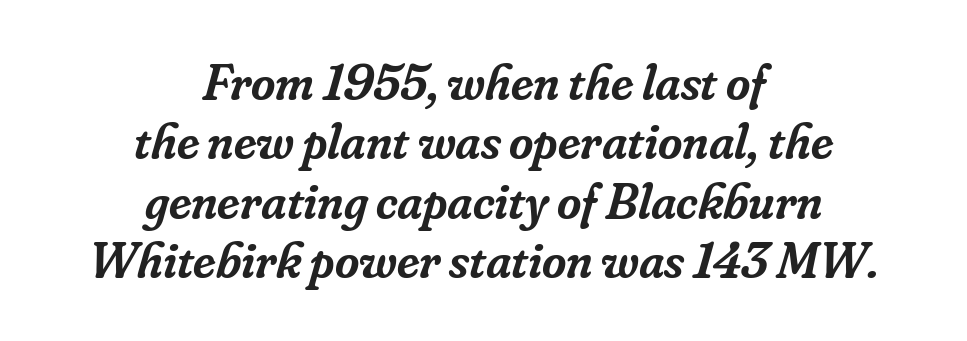
{"serif": "yes", "italic": "yes", "lean": "right", "slant_degrees": 16, "bold": "semi", "weight": "semibold", "width": "normal", "stroke_contrast": "low", "x_height": "small", "monospaced": "no", "underline": "no", "align": "center", "line_spacing": "tight", "line_spacing_ratio": 1.14, "letter_spacing": "normal", "letter_spacing_em": 0.0, "glyph_px": 52}
